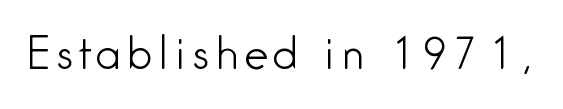
The image shows 42 px light, condensed sans-serif type, upright; set not underlined; low stroke contrast and a medium x-height.
